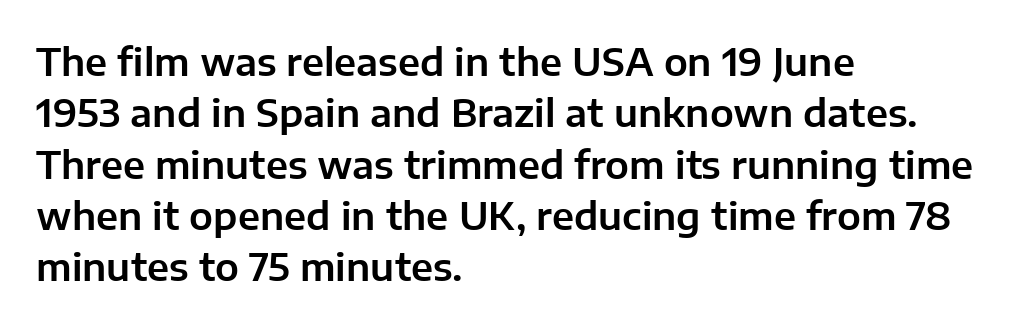
{"serif": "no", "italic": "no", "width": "normal", "stroke_contrast": "low", "x_height": "medium", "monospaced": "no", "underline": "no", "align": "left", "line_spacing": "normal", "line_spacing_ratio": 1.35, "letter_spacing": "normal", "letter_spacing_em": 0.0, "glyph_px": 38}
